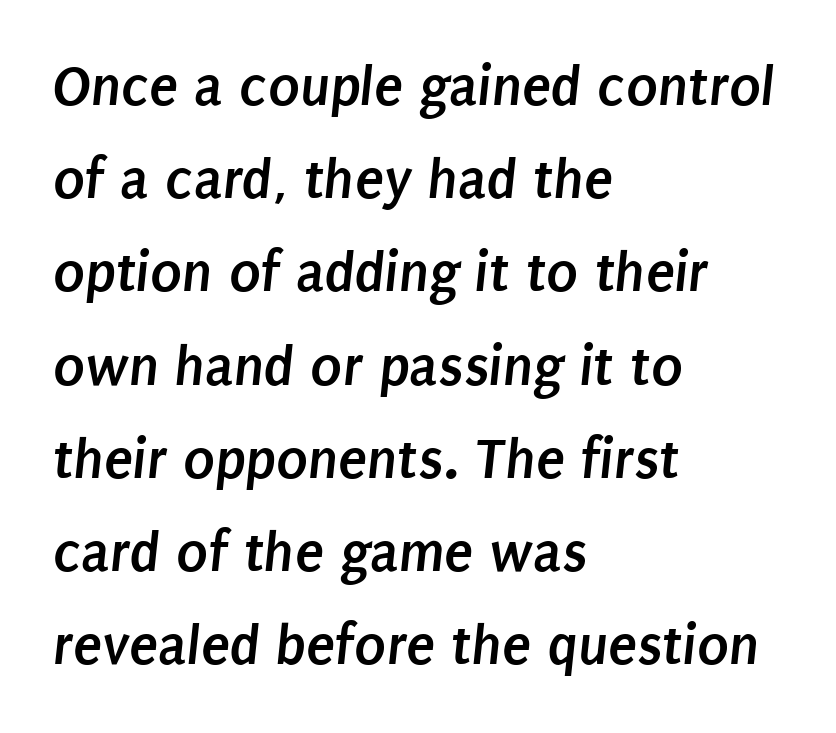
{"serif": "no", "bold": "yes", "weight": "semibold", "width": "condensed", "stroke_contrast": "low", "x_height": "large", "monospaced": "no", "underline": "no", "align": "left", "line_spacing": "normal", "line_spacing_ratio": 1.58, "letter_spacing": "normal", "letter_spacing_em": 0.0, "glyph_px": 59}
